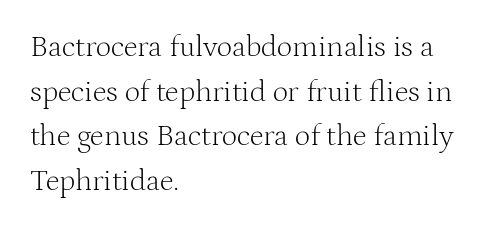
Q: Is the text bold? A: No.
Q: Is the text italic (slanted)? A: No, it is upright.
Q: Is the typeface a serif or a sans-serif typeface? A: Serif.
Q: Is the text underlined? A: No.
Q: How is the paragraph aligned? A: Left-aligned.
Q: Is the spacing between letters normal or unusually wide? A: Normal.
Q: Is the spacing between lines tight, normal or loose? A: Normal.
Q: Width (condensed, normal, or wide)? A: Normal.
Q: Stroke contrast? A: Medium.
Q: x-height? A: Medium.
Q: Monospaced? A: No.
